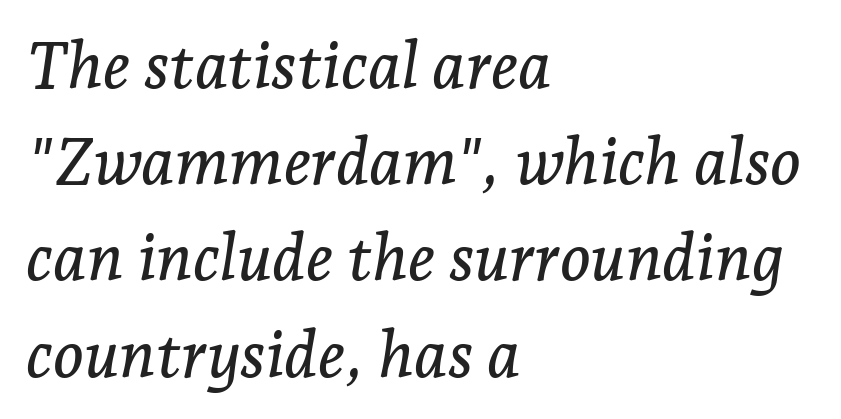
Q: Is the text italic (slanted)? A: Yes, it leans right by about 7 degrees.
Q: Is the typeface a serif or a sans-serif typeface? A: Serif.
Q: Is the text underlined? A: No.
Q: How is the paragraph aligned? A: Left-aligned.
Q: Is the spacing between letters normal or unusually wide? A: Normal.
Q: Is the spacing between lines tight, normal or loose? A: Normal.
Q: Width (condensed, normal, or wide)? A: Normal.
Q: Stroke contrast? A: Low.
Q: x-height? A: Medium.
Q: Monospaced? A: No.
